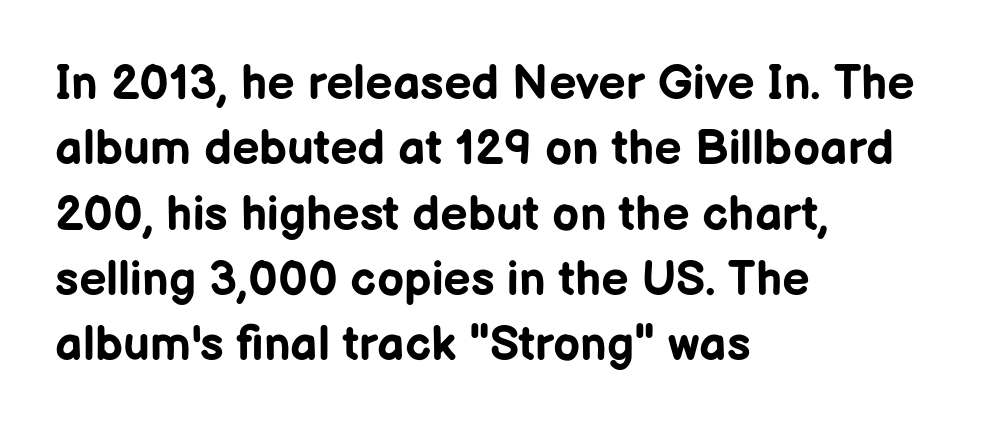
This sample has the flowing, uneven cadence of proportional lettering. Look at the stroke-to-counter ratio: heavy, a bold. A student would call this left alignment; a typographer would say flush left, rag right. Stroke terminals: plain, sans-serif. Compared with typical body copy, the letter spacing here is the same. The axis of the letterforms is exactly vertical.
